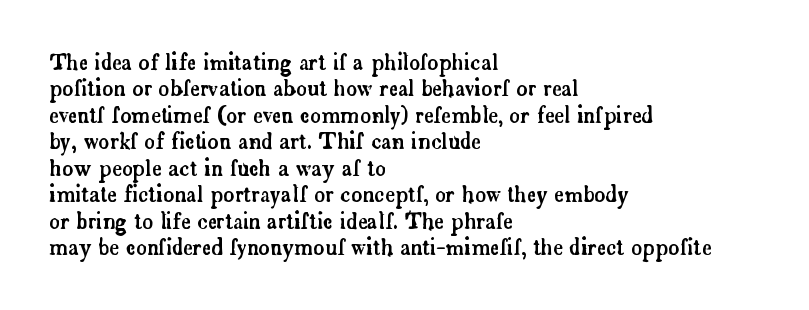
The image shows 21 px text type, upright; set left-aligned, normal line spacing (1.26x), normal letter spacing, not underlined.
